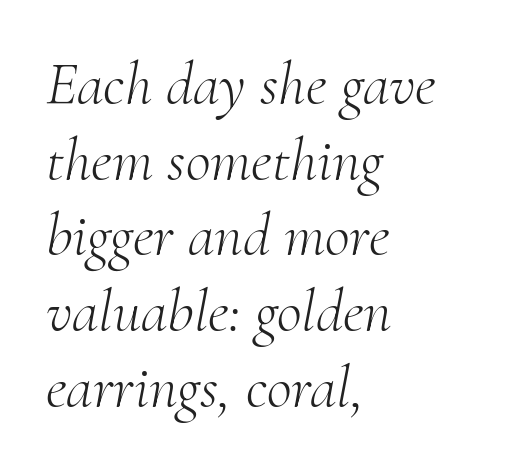
The image shows 61 px light serif type, italic (leaning right); set left-aligned, line spacing 1.24x, normal letter spacing, not underlined; medium stroke contrast and a small x-height.
